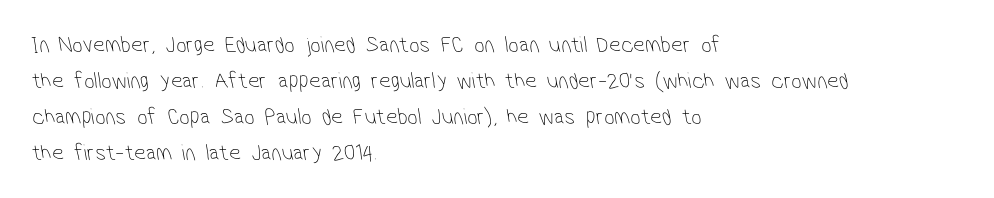
The strokes are not fattened; the text isn't bold. Interline gaps are of average width in this sample. The paragraph has a hard left edge and a soft right edge. The baseline area is clear. The rendering keeps characters at their native spacing.
